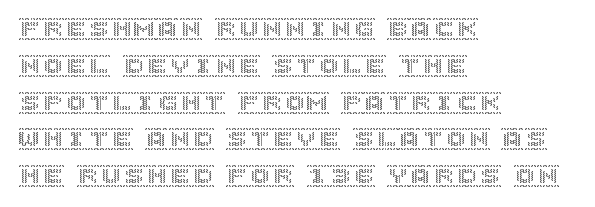
{"italic": "no", "underline": "no", "align": "left", "line_spacing": "normal", "line_spacing_ratio": 1.6, "letter_spacing": "normal", "letter_spacing_em": 0.0, "glyph_px": 23}
